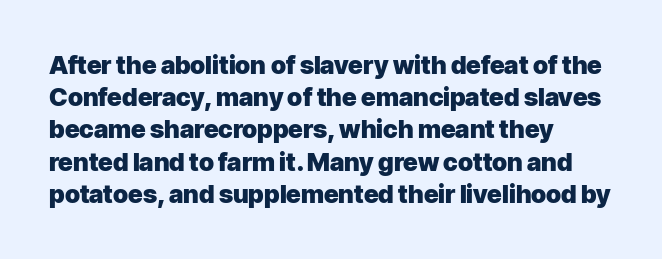
The lines sit at an ordinary, default distance from one another. Italic? Not at all — the glyphs are vertical. This rendering leaves character spacing at its baseline value. A student would call this left alignment; a typographer would say flush left, rag right.
